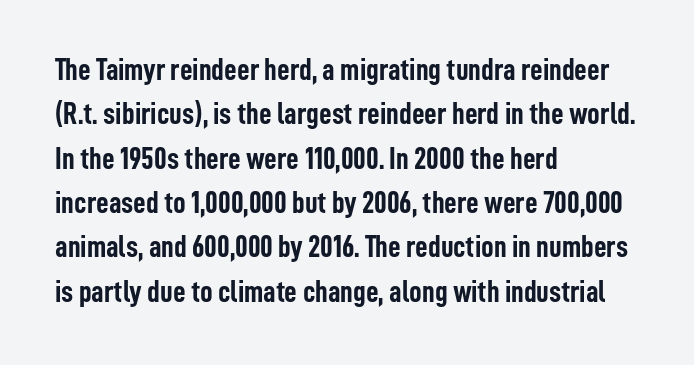
The image shows 31 px semibold, condensed sans-serif type, upright; set left-aligned, normal line spacing (1.43x), normal letter spacing, not underlined; low stroke contrast and a medium x-height.
